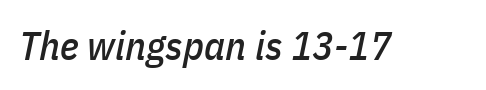
The image shows 40 px condensed type, italic (leaning right); set normal letter spacing, not underlined; low stroke contrast and a medium x-height.
